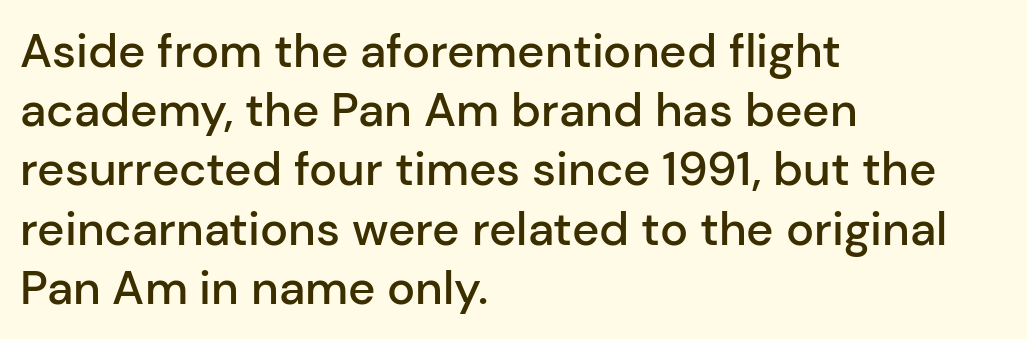
The image shows 47 px semibold sans-serif type, upright; set left-aligned, normal line spacing (1.26x), normal letter spacing, not underlined; low stroke contrast and a medium x-height.
